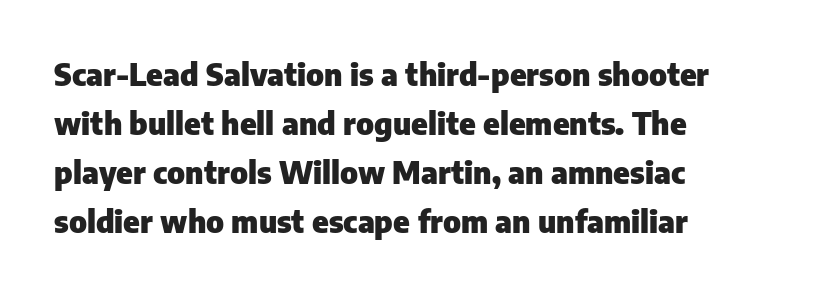
Q: Is the text bold? A: Yes.
Q: Is the text italic (slanted)? A: No, it is upright.
Q: Is the typeface a serif or a sans-serif typeface? A: Sans-serif.
Q: Is the text underlined? A: No.
Q: How is the paragraph aligned? A: Left-aligned.
Q: Is the spacing between letters normal or unusually wide? A: Normal.
Q: Is the spacing between lines tight, normal or loose? A: Normal.
Q: Width (condensed, normal, or wide)? A: Normal.
Q: Stroke contrast? A: Low.
Q: x-height? A: Medium.
Q: Monospaced? A: No.
